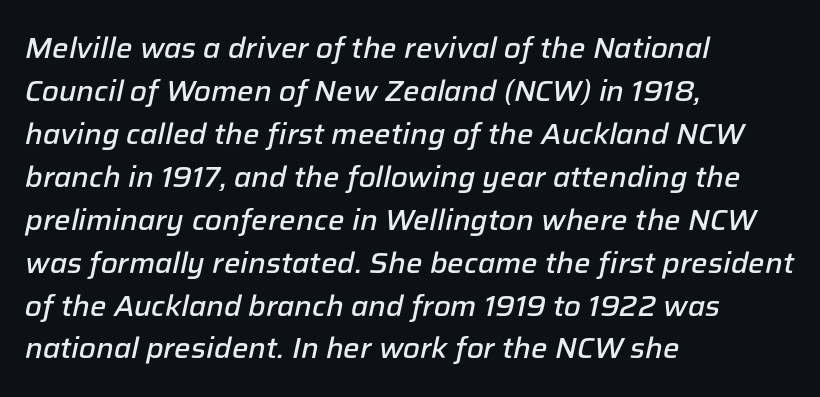
A bare baseline throughout the passage. Looks like regular typesetting: each glyph gets only the width it needs. Students, this is semibold: more ink than regular, less than bold. Left-aligned paragraph, ragged on the right.
